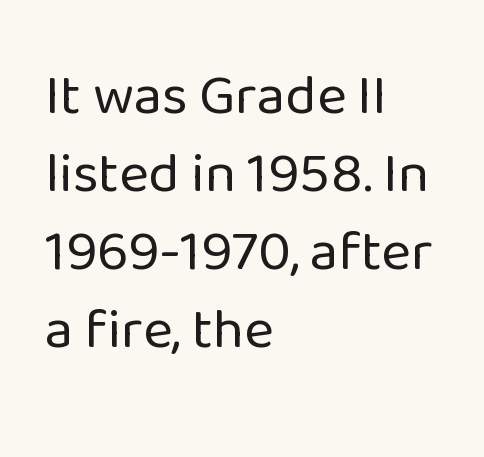
Q: Is the text bold? A: No.
Q: Is the text italic (slanted)? A: No, it is upright.
Q: Is the typeface a serif or a sans-serif typeface? A: Sans-serif.
Q: Is the text underlined? A: No.
Q: How is the paragraph aligned? A: Left-aligned.
Q: Is the spacing between letters normal or unusually wide? A: Normal.
Q: Is the spacing between lines tight, normal or loose? A: Normal.
Q: Width (condensed, normal, or wide)? A: Normal.
Q: Stroke contrast? A: Low.
Q: x-height? A: Medium.
Q: Monospaced? A: No.
